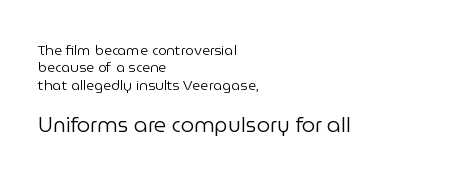
Designer's note — italics off, roman on. Size contrast runs from small at the top to large at the bottom. The type is set solid horizontally, with unmodified tracking. Plain, unruled lines of type. Each line starts at the same left margin while the right side varies.
